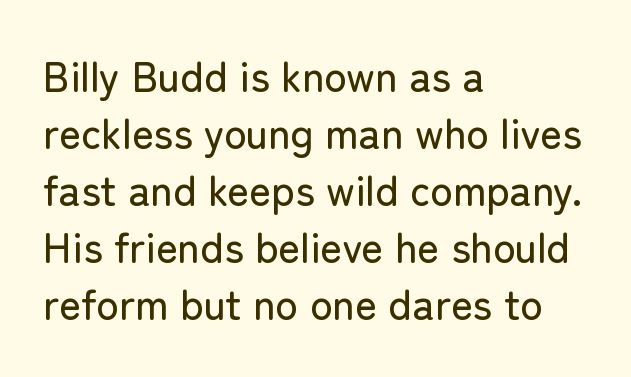
Q: Is the text italic (slanted)? A: No, it is upright.
Q: Is the typeface a serif or a sans-serif typeface? A: Sans-serif.
Q: Is the text underlined? A: No.
Q: How is the paragraph aligned? A: Left-aligned.
Q: Is the spacing between letters normal or unusually wide? A: Normal.
Q: Is the spacing between lines tight, normal or loose? A: Normal.
Q: Width (condensed, normal, or wide)? A: Normal.
Q: Stroke contrast? A: Low.
Q: x-height? A: Medium.
Q: Monospaced? A: No.
